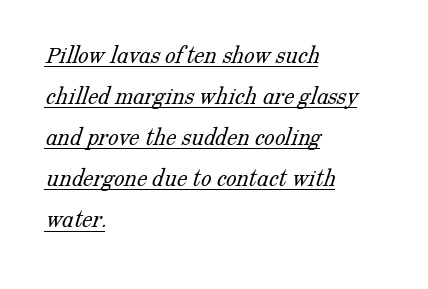
The image shows 26 px text type; set left-aligned, normal line spacing (1.58x), normal letter spacing, underlined.
